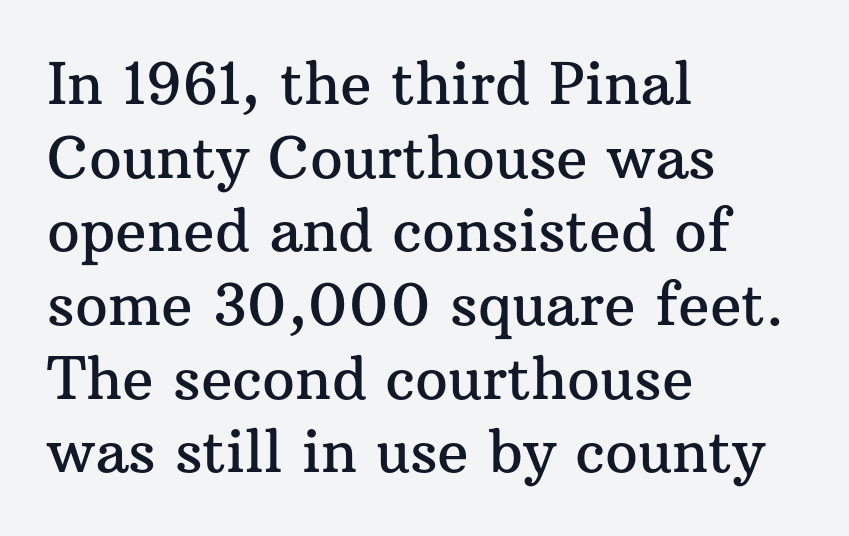
Looks like regular typesetting: each glyph gets only the width it needs. If you measured baseline to baseline, you'd find a middling distance. The letters stand upright; this is a roman face. In terms of letterform style, serifs are clearly present. Notice how the passage keeps a crisp vertical edge on the left only. Letter spacing: default.
